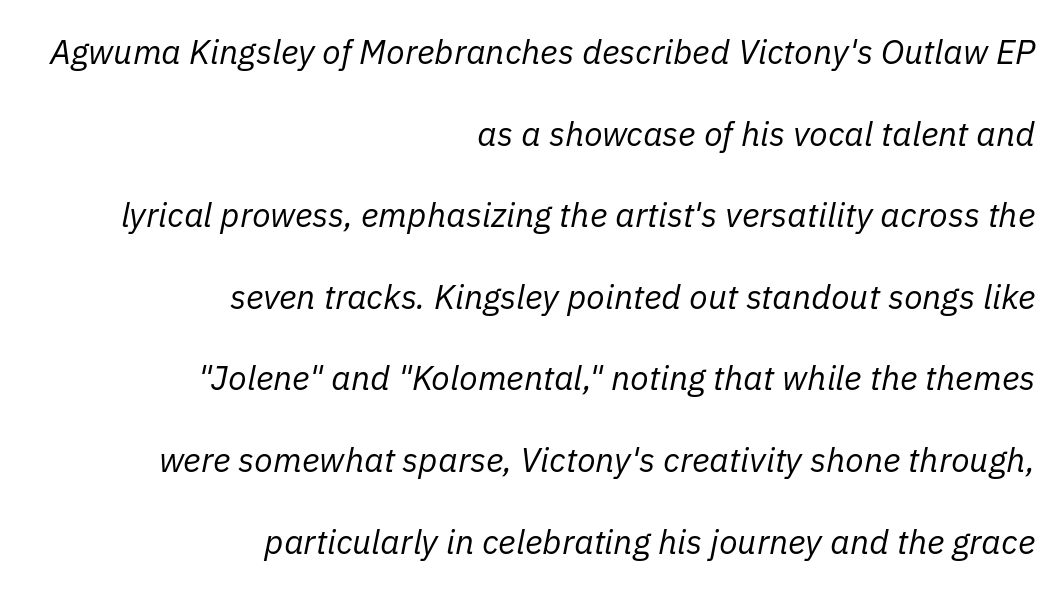
The image shows 34 px regular-weight type, italic (leaning right); set right-aligned, loose line spacing (2.4x), normal letter spacing, not underlined; low stroke contrast and a medium x-height.
